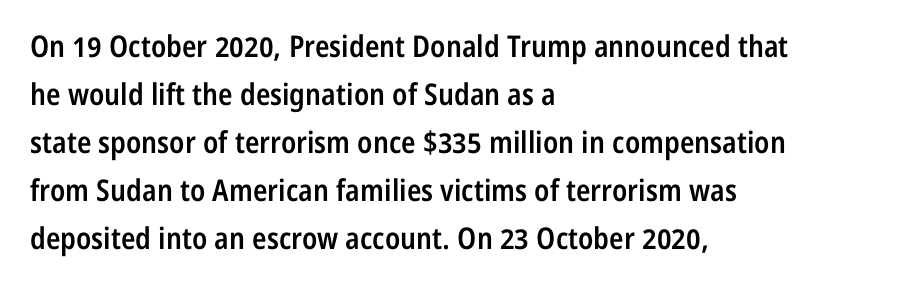
{"serif": "no", "italic": "no", "bold": "semi", "weight": "semibold", "width": "condensed", "stroke_contrast": "low", "x_height": "medium", "monospaced": "no", "underline": "no", "align": "left", "line_spacing": "normal", "line_spacing_ratio": 1.6, "letter_spacing": "normal", "letter_spacing_em": 0.0, "glyph_px": 30}
